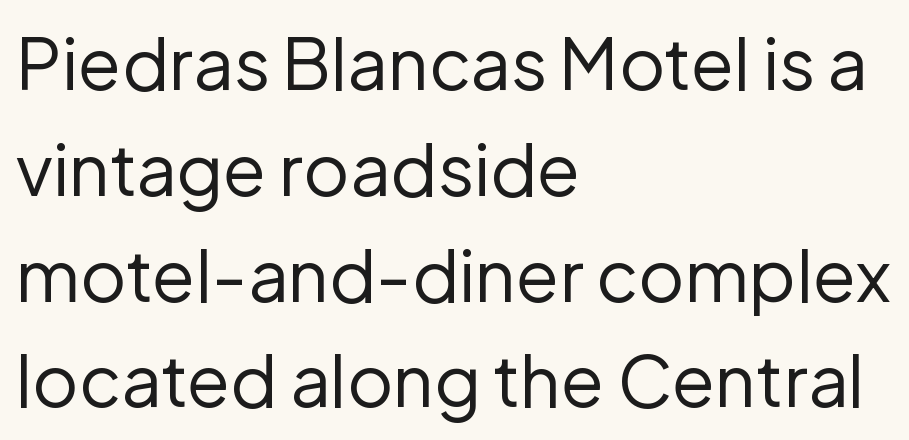
{"serif": "no", "italic": "no", "bold": "no", "weight": "regular", "width": "normal", "stroke_contrast": "low", "x_height": "medium", "monospaced": "no", "underline": "no", "align": "left", "line_spacing": "normal", "line_spacing_ratio": 1.49, "letter_spacing": "normal", "letter_spacing_em": 0.0, "glyph_px": 71}
